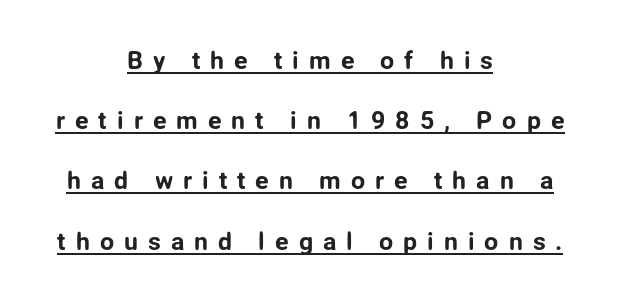
You can tell it's not italic because the verticals are truly vertical. A typesetter would call this leading open, well beyond the default. Is the letter spacing exaggerated? Yes — the characters are pushed far apart. These characters rest on top of a visible drawn line. Casual observation: everything's sitting right in the middle.
